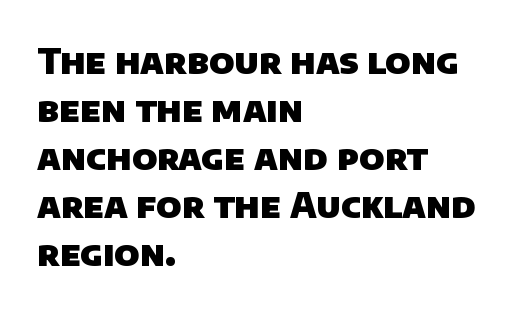
The strokes are fattened all the way to bold. Vertical spacing — default. The face used here is a sans, in the tradition of grotesques and geometrics. The passage shown is typed in a proportional face where columns would drift.
